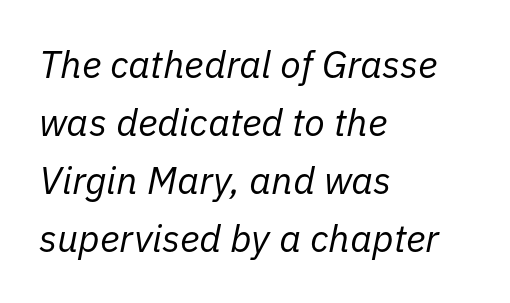
The image shows 38 px regular-weight type, italic (leaning right); set left-aligned, normal line spacing (1.53x), normal letter spacing, not underlined; low stroke contrast and a medium x-height.
